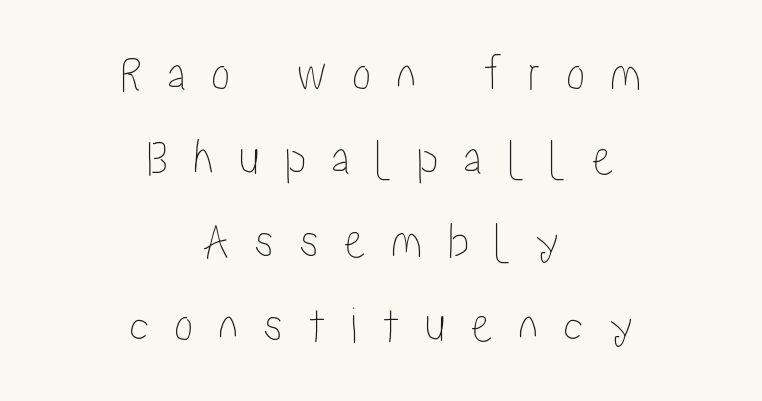
{"italic": "no", "width": "condensed", "stroke_contrast": "low", "x_height": "medium", "monospaced": "no", "underline": "no", "align": "center", "line_spacing": "normal", "line_spacing_ratio": 1.61, "letter_spacing": "wide", "letter_spacing_em": 0.47, "glyph_px": 52}
